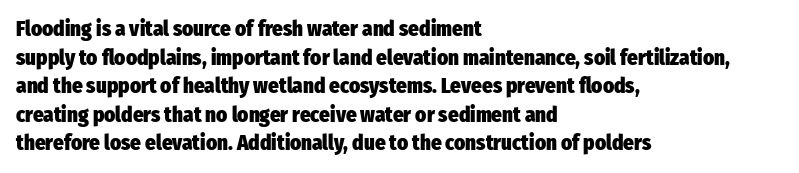
The image shows 21 px bold type, upright; set left-aligned, normal line spacing (1.36x), normal letter spacing, not underlined.
